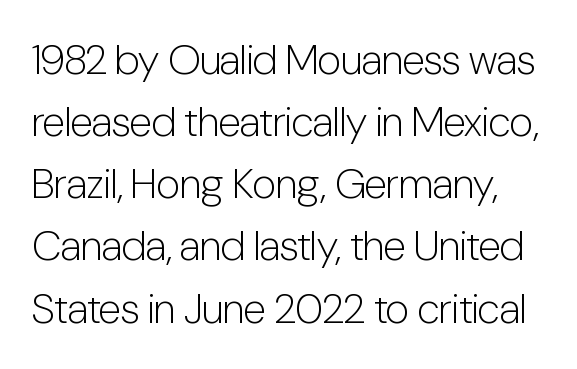
The image shows 42 px light, condensed sans-serif type, upright; set normal line spacing (1.48x), normal letter spacing, not underlined; low stroke contrast and a medium x-height.
